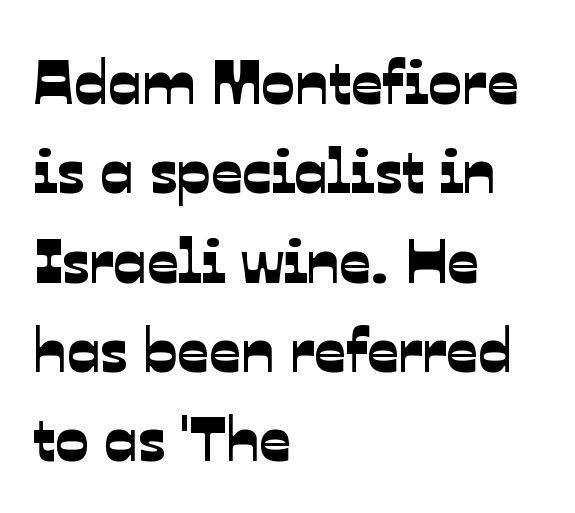
{"serif": "no", "width": "normal", "stroke_contrast": "low", "x_height": "medium", "monospaced": "no", "underline": "no", "align": "left", "line_spacing": "normal", "line_spacing_ratio": 1.44, "letter_spacing": "normal", "letter_spacing_em": 0.0, "glyph_px": 62}
